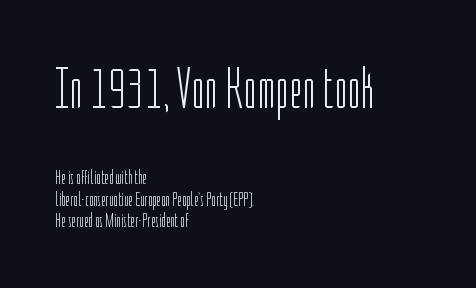
Q: Is the text bold? A: No.
Q: Is the text italic (slanted)? A: No, it is upright.
Q: Is the typeface a serif or a sans-serif typeface? A: Sans-serif.
Q: Is the text underlined? A: No.
Q: How is the paragraph aligned? A: Left-aligned.
Q: Is the spacing between letters normal or unusually wide? A: Normal.
Q: Is the spacing between lines tight, normal or loose? A: Tight.
Q: Which block of text is set in a larger size, the first (top) or the second (bottom)? A: The first (top) one.
Q: Width (condensed, normal, or wide)? A: Condensed.
Q: Stroke contrast? A: Low.
Q: x-height? A: Medium.
Q: Monospaced? A: No.
